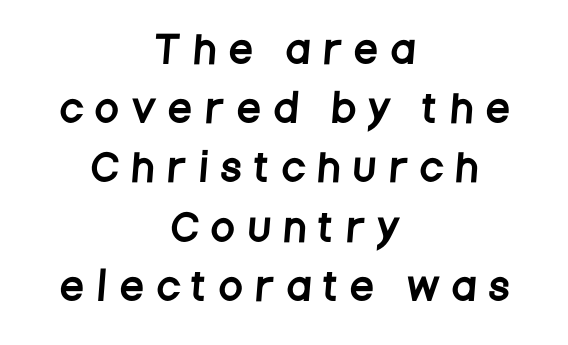
The image shows 37 px condensed sans-serif type; set centered, normal line spacing (1.6x), unusually wide letter spacing (+0.4 em), not underlined; low stroke contrast and a large x-height.
